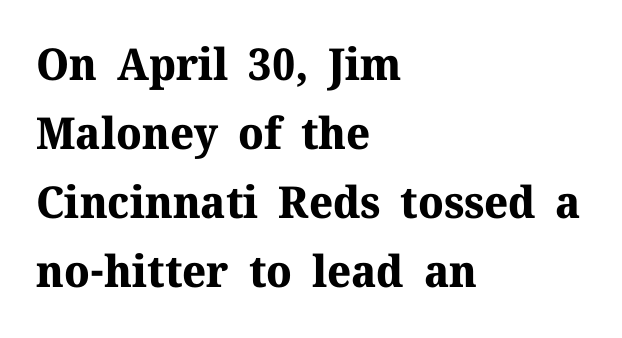
The image shows 44 px bold serif type, upright; set left-aligned, normal line spacing (1.57x), normal letter spacing, not underlined; medium stroke contrast and a medium x-height.
